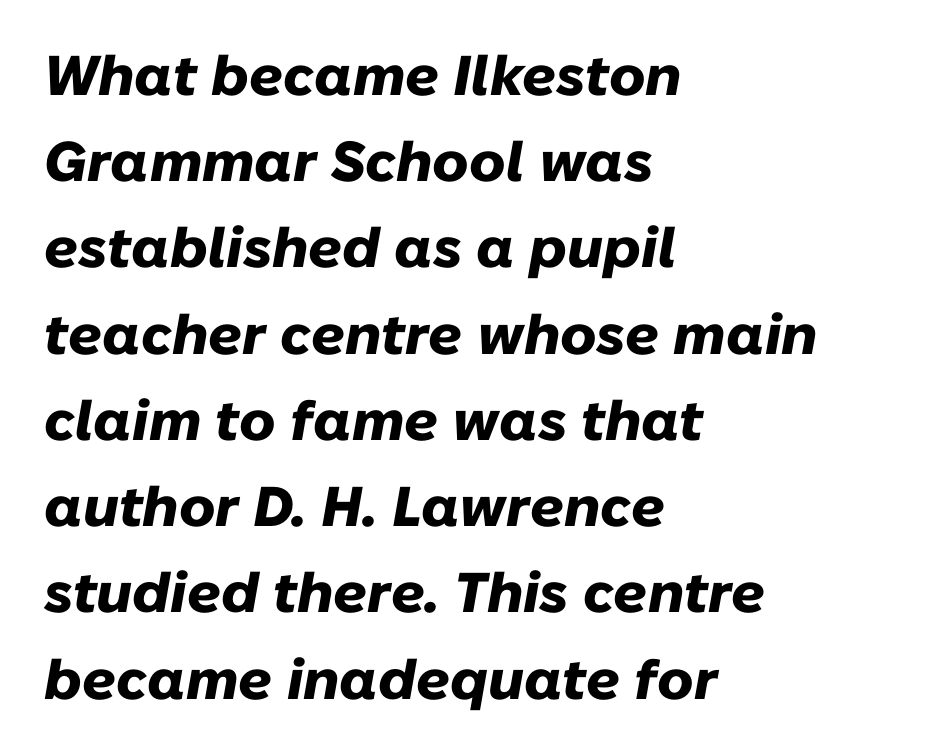
Q: Is the text bold? A: Yes.
Q: Is the text italic (slanted)? A: Yes, it leans right by about 10 degrees.
Q: Is the text underlined? A: No.
Q: How is the paragraph aligned? A: Left-aligned.
Q: Is the spacing between letters normal or unusually wide? A: Normal.
Q: Is the spacing between lines tight, normal or loose? A: Normal.
Q: Width (condensed, normal, or wide)? A: Normal.
Q: Stroke contrast? A: Low.
Q: x-height? A: Medium.
Q: Monospaced? A: No.
